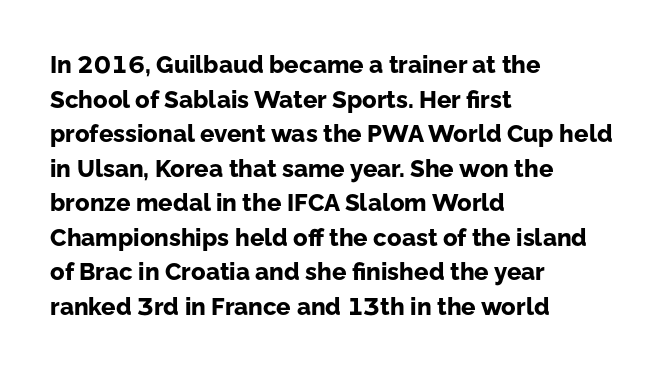
The image shows 24 px bold type, upright; set left-aligned, normal line spacing (1.44x), normal letter spacing, not underlined.
